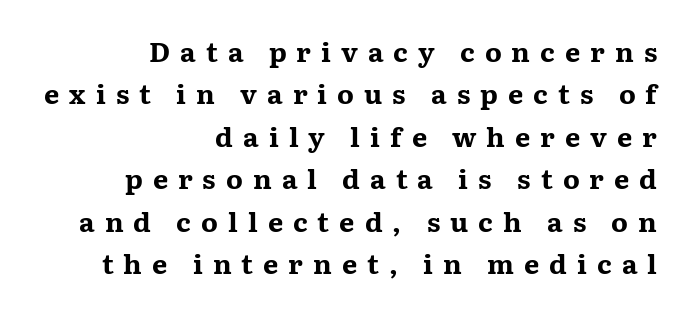
Here the glyphs are tracked loosely, breaking word shapes into spaced letters. If you drew a line through each stem, it would be perfectly vertical. Quick note: interline space is typical. The strip under each line holds only bare page. A flush-right, rag-left setting is used for this passage.
